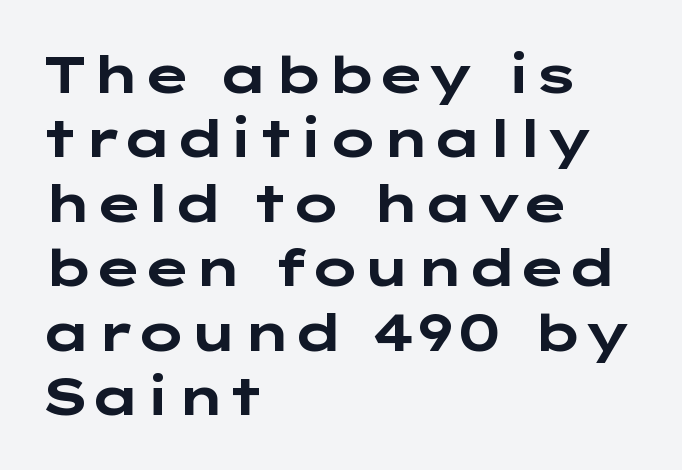
Compared with an ordinary text face, these strokes are far heavier — a full bold. Here the glyphs are tracked normally, forming tight word shapes. Unlike italic type, these characters show no tilt at all. Typeset ragged right — the left edge is the straight one.
